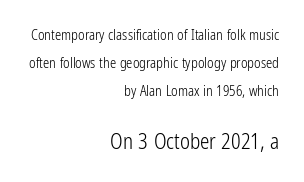
Q: Is the text bold? A: No.
Q: Is the text italic (slanted)? A: No, it is upright.
Q: Is the text underlined? A: No.
Q: How is the paragraph aligned? A: Right-aligned.
Q: Is the spacing between letters normal or unusually wide? A: Normal.
Q: Is the spacing between lines tight, normal or loose? A: Loose.
Q: Which block of text is set in a larger size, the first (top) or the second (bottom)? A: The second (bottom) one.
